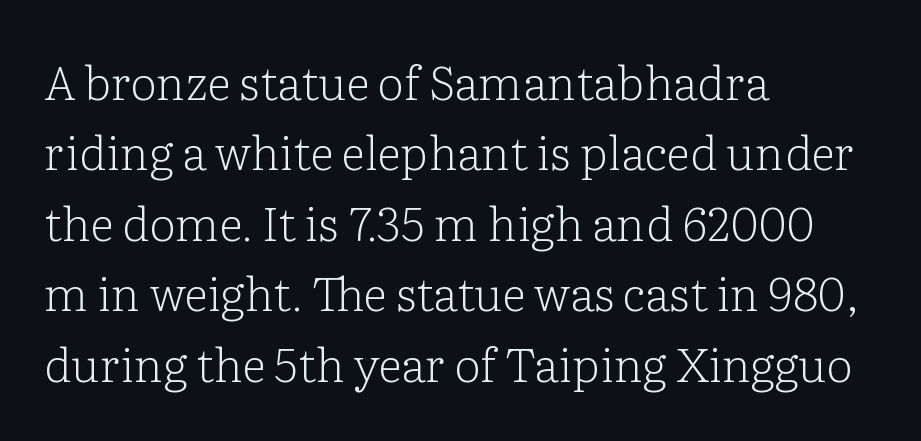
{"serif": "yes", "italic": "no", "bold": "no", "weight": "light", "width": "normal", "stroke_contrast": "low", "x_height": "medium", "monospaced": "no", "underline": "no", "align": "left", "line_spacing": "normal", "line_spacing_ratio": 1.5, "letter_spacing": "normal", "letter_spacing_em": 0.0, "glyph_px": 47}
